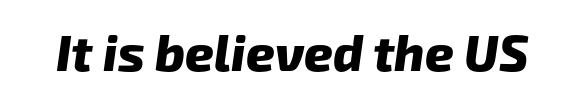
What stands out about the letter spacing? Nothing — it is the standard amount. Lines of text with bare space underneath. In terms of letterform style, serifs are entirely absent. Is this a fixed-width face? No — the glyphs have proportional, varying widths. The sample has been set heavy, in full bold.
